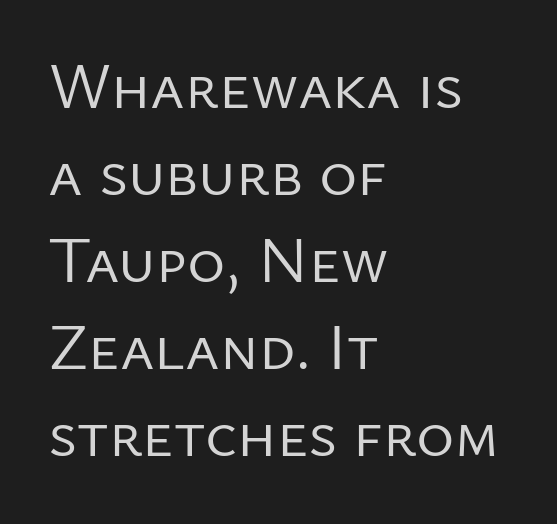
The compositor pushed each line to the left boundary. No extra ink here — the face is not bold. Caption: standard tracking, unaltered. The gap between lines stays unmarked. Look at the bottom of the vertical strokes: they stop flat, with no serifs.
